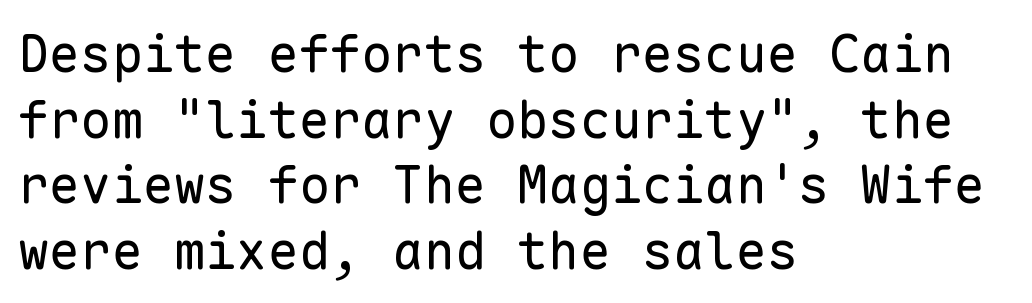
Serifs: no, the terminals of the letterforms are clean. Posture: vertical. A quiet, ordinary-to-light weight characterises the typeface. The horizontal fit of the characters is conventional and even. Each new line begins a customary step beneath the previous one. This rendering uses left alignment, leaving the right contour irregular.
